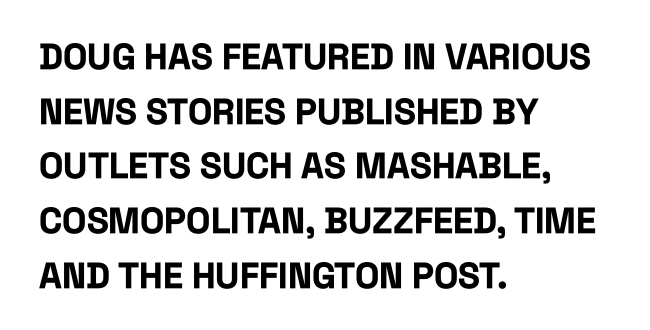
Is this a fixed-width face? No — the glyphs have proportional, varying widths. This rendering leaves character spacing at its baseline value. Compared with a centered layout, this one pins lines to the left instead. This rendering employs a face without finishing strokes, i.e., a sans-serif. Italic: no, the glyphs are upright roman.
